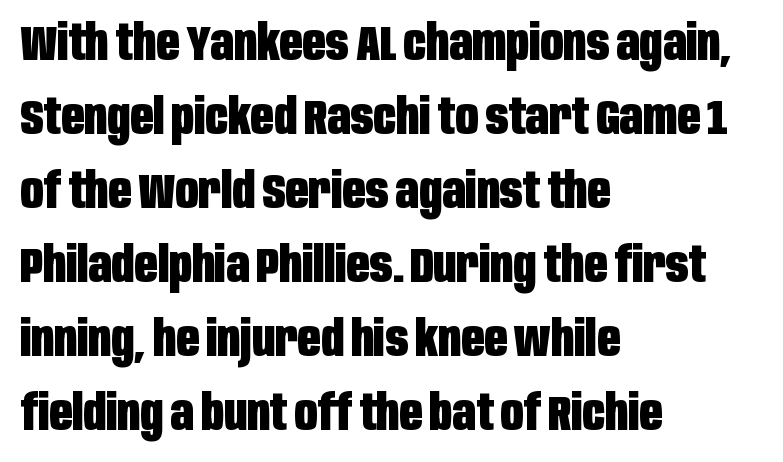
Think of a printed novel: that variable character pitch is what you see here. Words float on clear page, feet unadorned. Ordinary non-slanted type is in use. This is sans-serif lettering, the kind often seen on screens and signage. The leading is moderate, giving the passage an even texture. Chunky letters — that's bold for sure.
